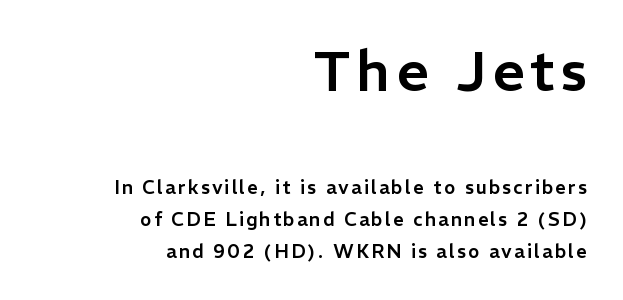
The space between consecutive lines is moderate. Glance below the letters and you will spot only blank space. The earlier block is typeset at a bigger size than the later block. Unlike a traditional serif, this face leaves its strokes unadorned. These lines are rendered in a variable-pitch font.
